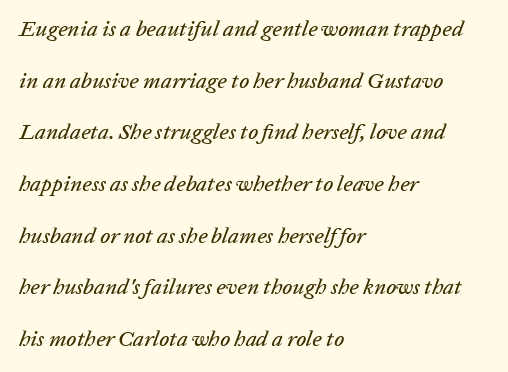
Q: Is the text italic (slanted)? A: Yes, it leans right by about 20 degrees.
Q: Is the text underlined? A: No.
Q: How is the paragraph aligned? A: Left-aligned.
Q: Is the spacing between letters normal or unusually wide? A: Normal.
Q: Is the spacing between lines tight, normal or loose? A: Loose.
